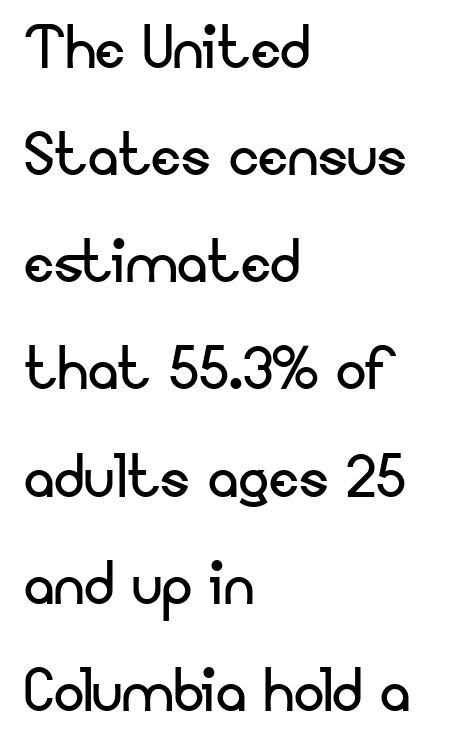
Honestly, the letter spacing is just normal — you wouldn't notice it. Varying glyph widths throughout — classic text-font behaviour. Look at the bottom of the vertical strokes: they stop flat, with no serifs. A roman cut, with each character standing at attention.
